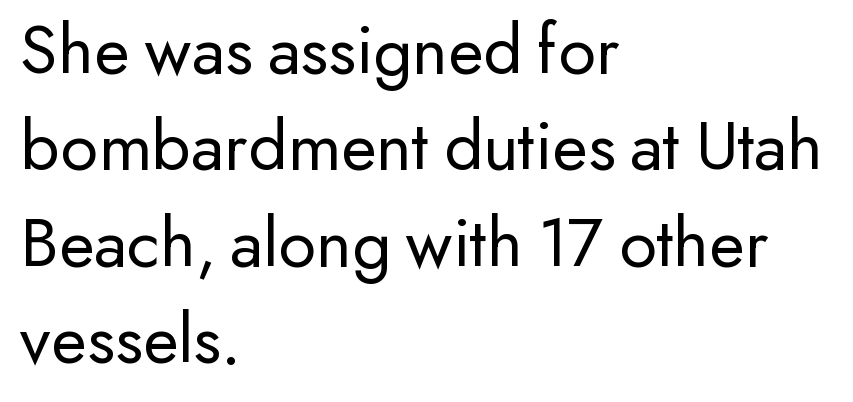
The face used here is proportionally spaced, like ordinary book or web type. These glyphs show unthickened strokes, regular width or finer. No word sits above an underline. A typesetter would mark this as roman, not italic. Nope, no serifs anywhere on these letters.
